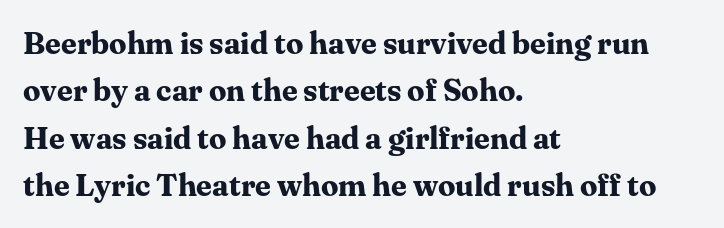
The rendering uses natural spacing where letterforms have individual widths. All the whitespace from short lines collects on the right. Regular leading. Every stem runs plumb, perpendicular to the baseline. Honestly, there is no underline to notice here at all. A serif font was chosen for this passage.
